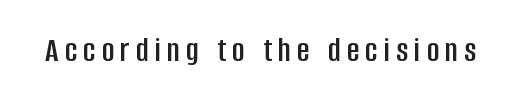
Q: Is the text italic (slanted)? A: No, it is upright.
Q: Is the typeface a serif or a sans-serif typeface? A: Sans-serif.
Q: Is the text underlined? A: No.
Q: Width (condensed, normal, or wide)? A: Condensed.
Q: Stroke contrast? A: Low.
Q: x-height? A: Large.
Q: Monospaced? A: No.
